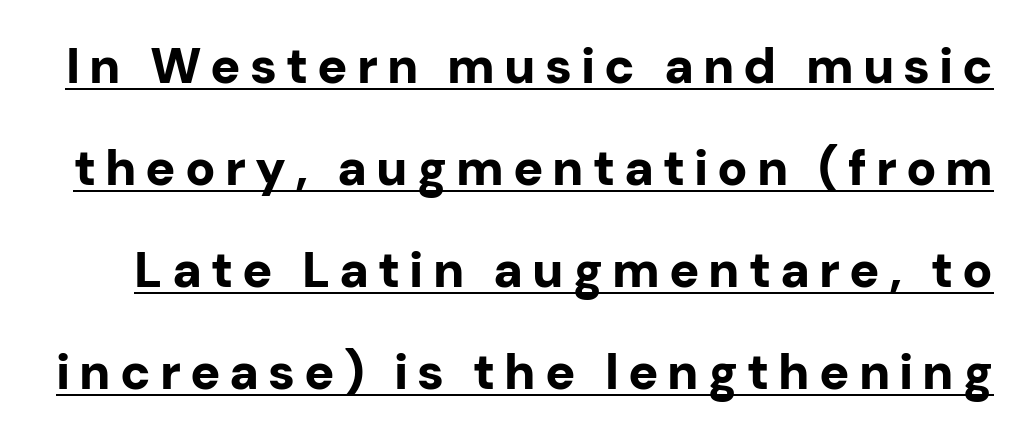
The image shows 50 px bold sans-serif type, upright; set loose line spacing (2.04x), underlined; low stroke contrast and a medium x-height.
